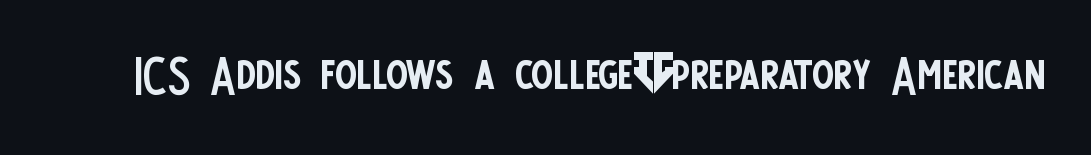
The image shows 65 px regular-weight, condensed sans-serif type, upright; set normal letter spacing, not underlined; low stroke contrast and a large x-height.
